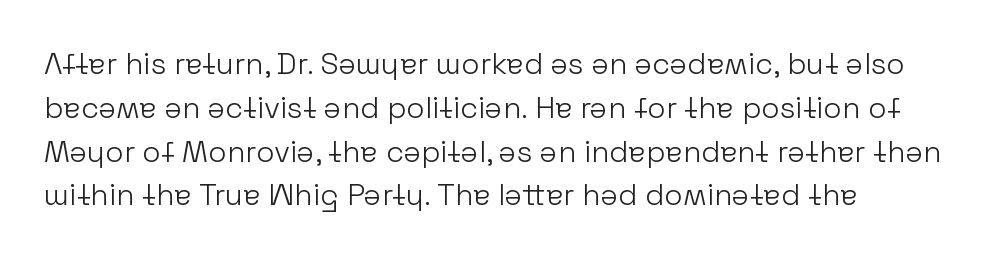
{"serif": "no", "italic": "no", "bold": "no", "weight": "light", "width": "normal", "stroke_contrast": "low", "x_height": "medium", "monospaced": "no", "underline": "no", "line_spacing": "normal", "line_spacing_ratio": 1.46, "letter_spacing": "normal", "letter_spacing_em": 0.0, "glyph_px": 30}
